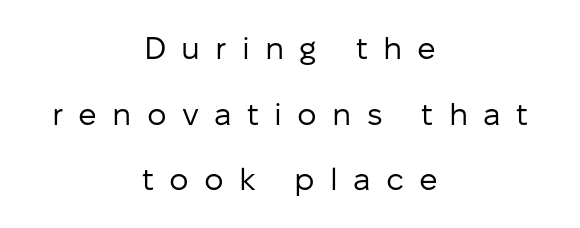
Q: Is the text bold? A: No.
Q: Is the text italic (slanted)? A: No, it is upright.
Q: Is the typeface a serif or a sans-serif typeface? A: Sans-serif.
Q: Is the text underlined? A: No.
Q: How is the paragraph aligned? A: Centered.
Q: Is the spacing between letters normal or unusually wide? A: Unusually wide.
Q: Is the spacing between lines tight, normal or loose? A: Loose.
Q: Width (condensed, normal, or wide)? A: Normal.
Q: Stroke contrast? A: Low.
Q: x-height? A: Medium.
Q: Monospaced? A: No.
